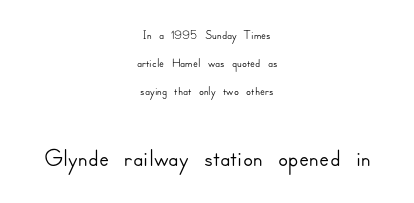
Q: Is the text italic (slanted)? A: No, it is upright.
Q: Is the typeface a serif or a sans-serif typeface? A: Sans-serif.
Q: Is the text underlined? A: No.
Q: How is the paragraph aligned? A: Centered.
Q: Is the spacing between letters normal or unusually wide? A: Normal.
Q: Is the spacing between lines tight, normal or loose? A: Normal.
Q: Which block of text is set in a larger size, the first (top) or the second (bottom)? A: The second (bottom) one.
Q: Width (condensed, normal, or wide)? A: Normal.
Q: Stroke contrast? A: Low.
Q: x-height? A: Small.
Q: Monospaced? A: No.
